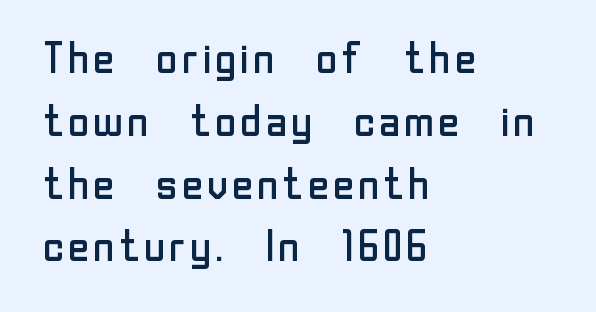
The image shows 43 px regular-weight sans-serif type, upright; set left-aligned, normal line spacing (1.46x), normal letter spacing, not underlined; low stroke contrast and a medium x-height.
